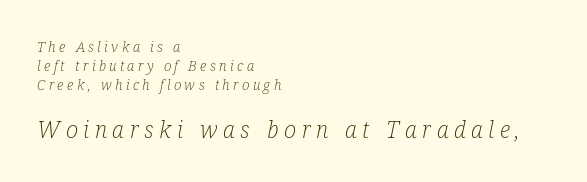
Q: Is the text bold? A: No.
Q: Is the text italic (slanted)? A: Yes, it leans right by about 12 degrees.
Q: Is the text underlined? A: No.
Q: How is the paragraph aligned? A: Left-aligned.
Q: Is the spacing between letters normal or unusually wide? A: Unusually wide.
Q: Is the spacing between lines tight, normal or loose? A: Normal.
Q: Which block of text is set in a larger size, the first (top) or the second (bottom)? A: The second (bottom) one.
